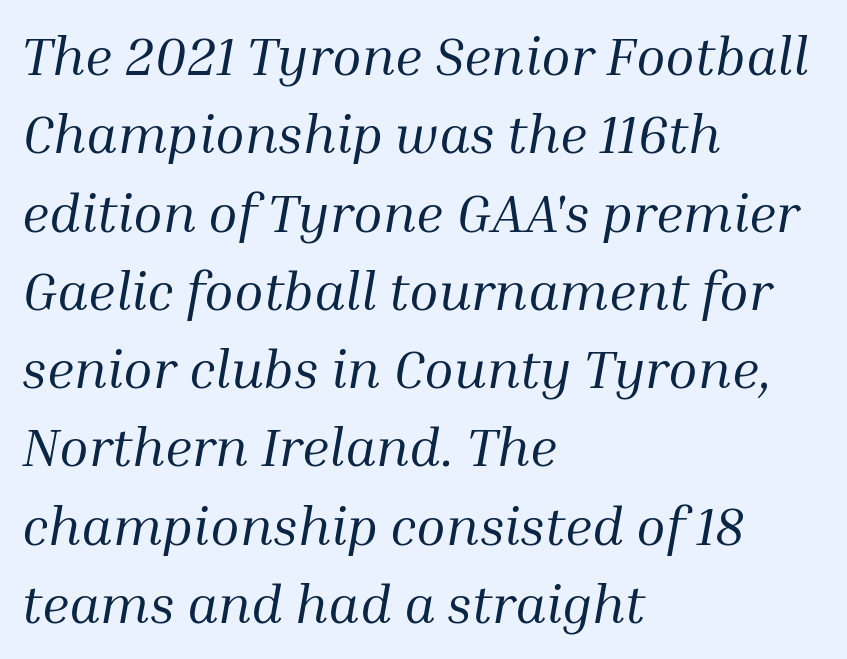
Proportional: the letters do not fall into vertical columns. If you drew a line through each stem, it would be angled. The paragraph has a hard left edge and a soft right edge. You can tell from the footed stems that serif type was used.
